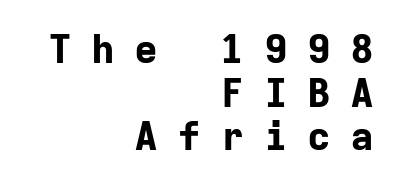
{"serif": "no", "italic": "no", "bold": "yes", "weight": "bold", "width": "normal", "stroke_contrast": "low", "x_height": "medium", "monospaced": "yes", "underline": "no", "align": "right", "line_spacing": "tight", "line_spacing_ratio": 1.09, "letter_spacing": "wide", "letter_spacing_em": 0.48, "glyph_px": 40}
